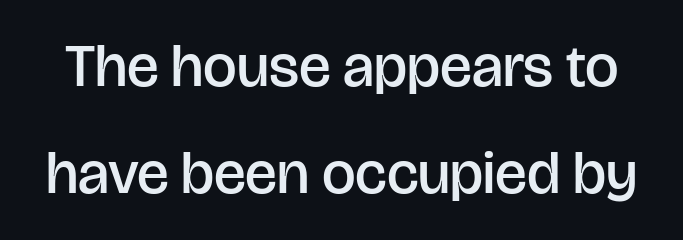
Q: Is the text bold? A: Semi-bold.
Q: Is the text italic (slanted)? A: No, it is upright.
Q: Is the typeface a serif or a sans-serif typeface? A: Sans-serif.
Q: Is the text underlined? A: No.
Q: Is the spacing between letters normal or unusually wide? A: Normal.
Q: Width (condensed, normal, or wide)? A: Normal.
Q: Stroke contrast? A: Low.
Q: x-height? A: Large.
Q: Monospaced? A: No.
